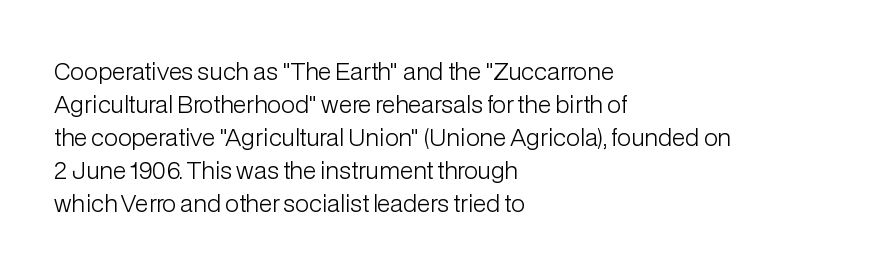
Q: Is the text bold? A: No.
Q: Is the text italic (slanted)? A: No, it is upright.
Q: Is the text underlined? A: No.
Q: How is the paragraph aligned? A: Left-aligned.
Q: Is the spacing between letters normal or unusually wide? A: Normal.
Q: Is the spacing between lines tight, normal or loose? A: Normal.
